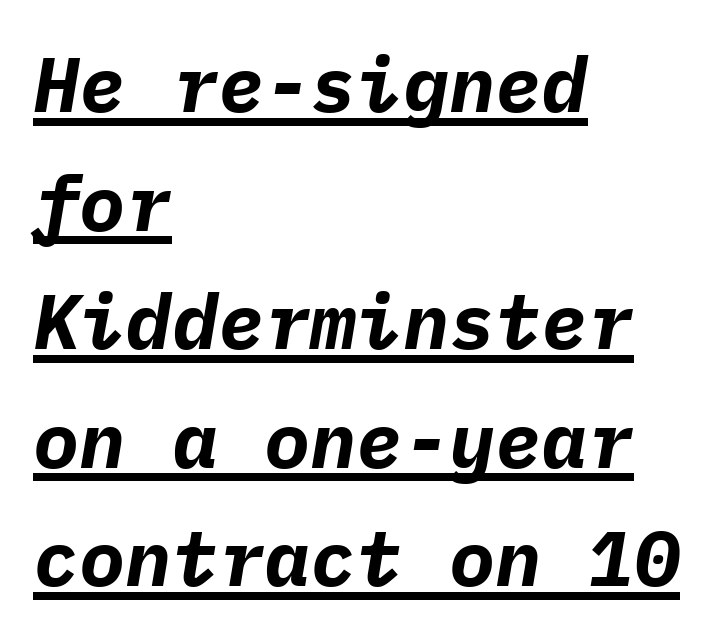
{"italic": "yes", "lean": "right", "slant_degrees": 9, "bold": "yes", "weight": "bold", "width": "normal", "stroke_contrast": "low", "x_height": "medium", "monospaced": "yes", "underline": "yes", "align": "left", "line_spacing": "normal", "line_spacing_ratio": 1.54, "letter_spacing": "normal", "letter_spacing_em": 0.0, "glyph_px": 77}
